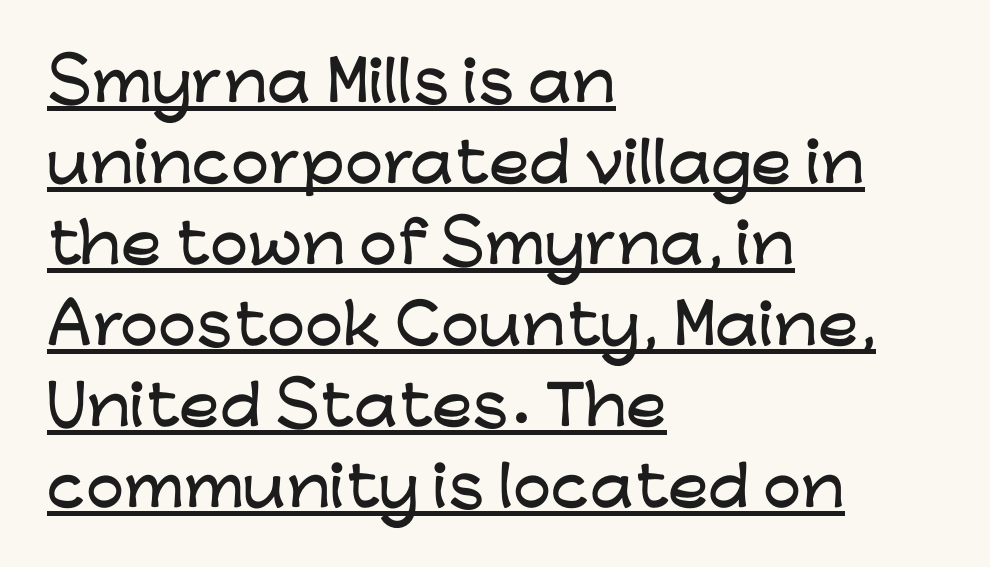
Do the characters align in a grid? No, the font is proportional. Letter spacing: default. Interline gaps are of average width in this sample. Designer's note — italics off, roman on. Somebody hit Ctrl+U on this one — the words are underlined. Left-aligned paragraph, ragged on the right.
